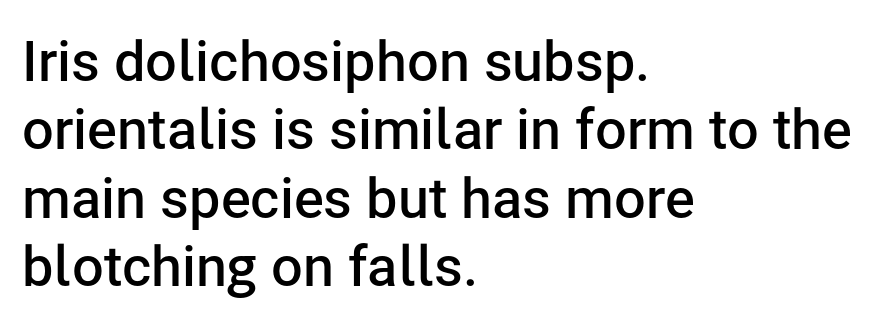
{"serif": "no", "italic": "no", "bold": "semi", "weight": "semibold", "width": "normal", "stroke_contrast": "low", "x_height": "medium", "monospaced": "no", "underline": "no", "align": "left", "line_spacing_ratio": 1.22, "letter_spacing": "normal", "letter_spacing_em": 0.0, "glyph_px": 56}
